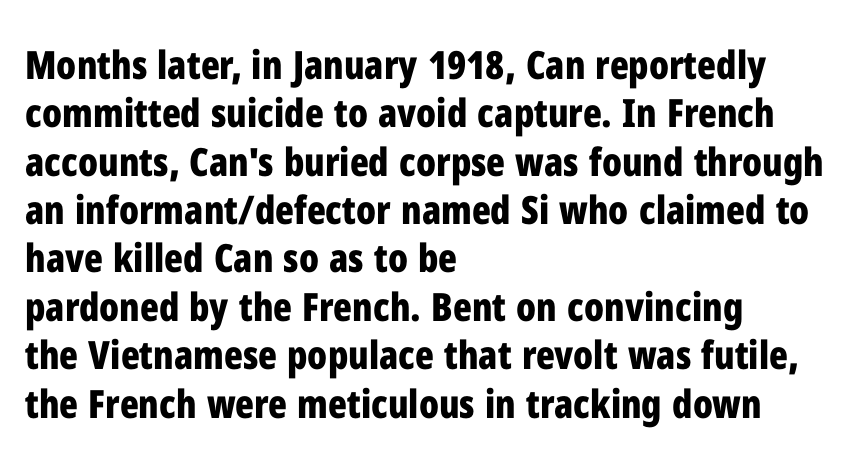
{"serif": "no", "italic": "no", "bold": "yes", "weight": "bold", "width": "condensed", "stroke_contrast": "low", "x_height": "medium", "monospaced": "no", "underline": "no", "align": "left", "line_spacing_ratio": 1.24, "letter_spacing": "normal", "letter_spacing_em": 0.0, "glyph_px": 39}
